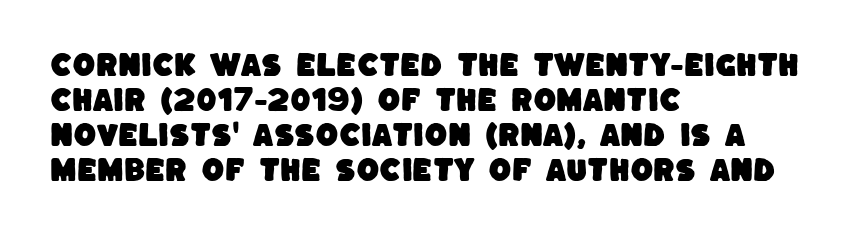
Glance below the letters and you will spot only blank space. A typesetter would call this leading conventional body-copy spacing. Nothing unusual about the tracking: characters are spaced as the font intends. The text block is weighted toward the left margin, trailing off unevenly rightward.
